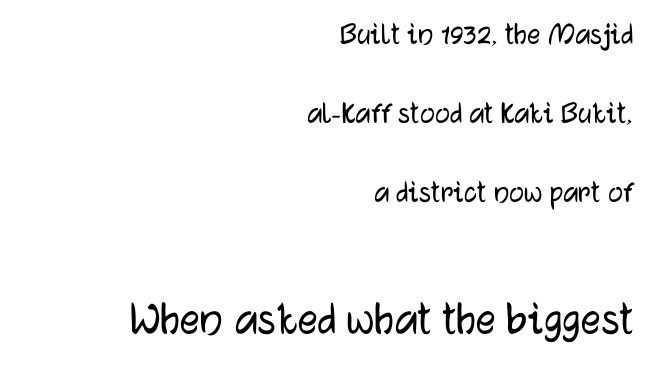
{"serif": "no", "italic": "no", "width": "normal", "stroke_contrast": "low", "x_height": "medium", "monospaced": "no", "underline": "no", "align": "right", "line_spacing": "loose", "line_spacing_ratio": 2.4, "letter_spacing": "normal", "letter_spacing_em": 0.0, "larger_block": "second", "size_ratio": 1.52, "glyph_px": 50}
